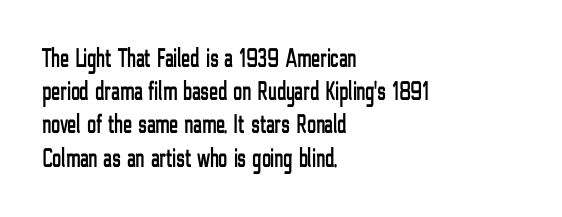
Q: Is the text italic (slanted)? A: No, it is upright.
Q: Is the text underlined? A: No.
Q: How is the paragraph aligned? A: Left-aligned.
Q: Is the spacing between letters normal or unusually wide? A: Normal.
